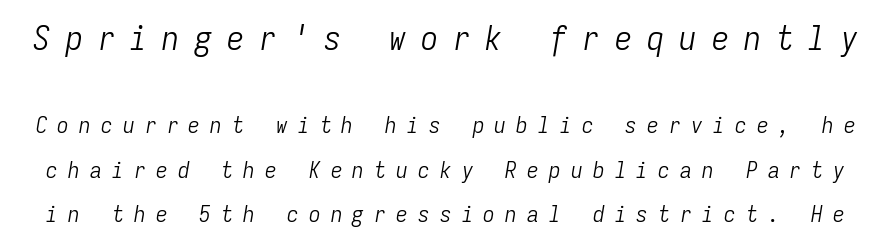
{"italic": "yes", "lean": "right", "slant_degrees": 9, "bold": "no", "weight": "light", "width": "condensed", "stroke_contrast": "low", "x_height": "medium", "monospaced": "yes", "underline": "no", "line_spacing": "loose", "line_spacing_ratio": 1.94, "letter_spacing": "wide", "letter_spacing_em": 0.45, "larger_block": "first", "size_ratio": 1.48, "glyph_px": 34}
